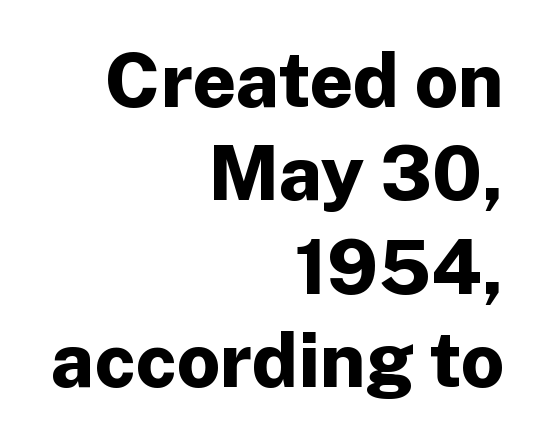
The image shows 76 px bold sans-serif type, upright; set right-aligned, line spacing 1.23x, normal letter spacing, not underlined; low stroke contrast and a medium x-height.
